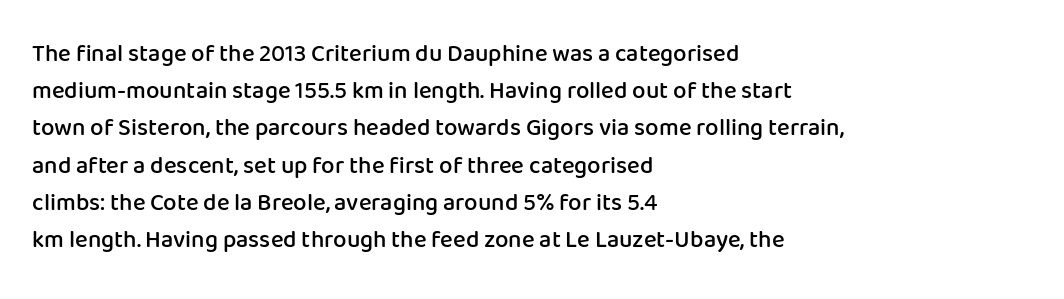
Q: Is the text bold? A: Semi-bold.
Q: Is the text italic (slanted)? A: No, it is upright.
Q: Is the text underlined? A: No.
Q: How is the paragraph aligned? A: Left-aligned.
Q: Is the spacing between letters normal or unusually wide? A: Normal.
Q: Is the spacing between lines tight, normal or loose? A: Normal.
